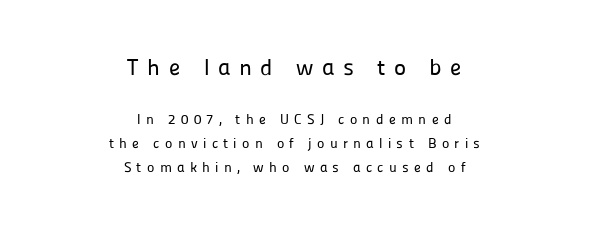
If you folded the block vertically in half, each line would mirror itself in length. Scale decreases going downward across the two blocks. Descenders are the only things crossing below the line. The line-height multiplier appears to be the usual default. Inter-character spacing is expanded well beyond the font's built-in metrics.
